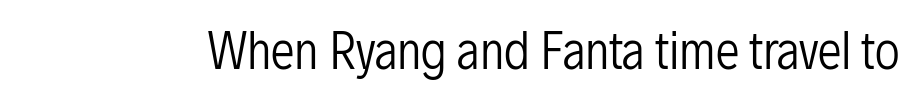
The image shows 48 px regular-weight, condensed sans-serif type, upright; set normal letter spacing, not underlined; low stroke contrast and a medium x-height.
